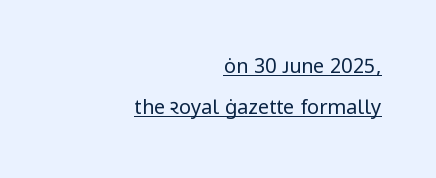
The font's upright variant was chosen for this text. A typesetter would call this zero additional tracking. The strokes carry an ordinary text weight at most. The paragraph has a hard right edge and a soft left edge.
